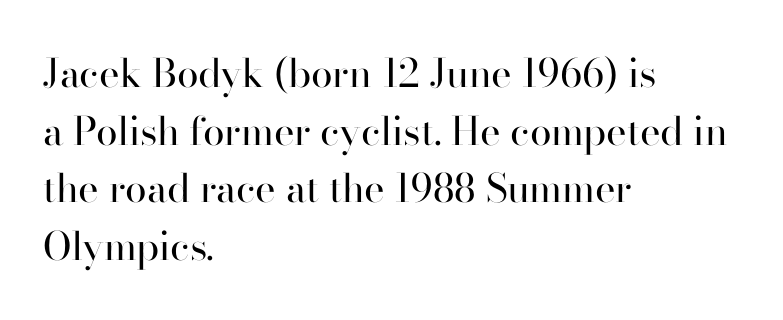
{"serif": "yes", "italic": "no", "bold": "no", "weight": "regular", "width": "normal", "stroke_contrast": "high", "x_height": "small", "monospaced": "no", "underline": "no", "align": "left", "line_spacing": "normal", "line_spacing_ratio": 1.48, "letter_spacing": "normal", "letter_spacing_em": 0.0, "glyph_px": 39}
